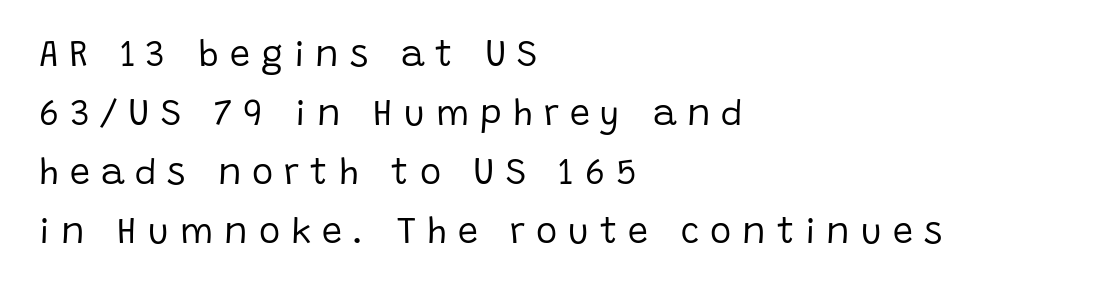
{"serif": "no", "italic": "no", "bold": "no", "weight": "regular", "width": "normal", "stroke_contrast": "low", "x_height": "large", "monospaced": "no", "underline": "no", "align": "left", "line_spacing": "normal", "line_spacing_ratio": 1.64, "letter_spacing": "wide", "letter_spacing_em": 0.3, "glyph_px": 36}
